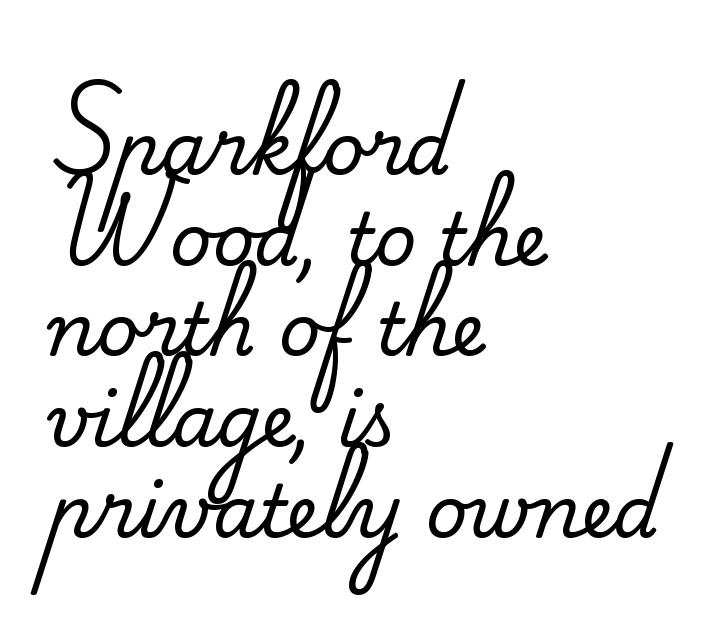
{"serif": "yes", "width": "normal", "stroke_contrast": "medium", "x_height": "small", "monospaced": "no", "underline": "no", "align": "left", "line_spacing": "normal", "line_spacing_ratio": 1.26, "letter_spacing": "normal", "letter_spacing_em": 0.0, "glyph_px": 72}
